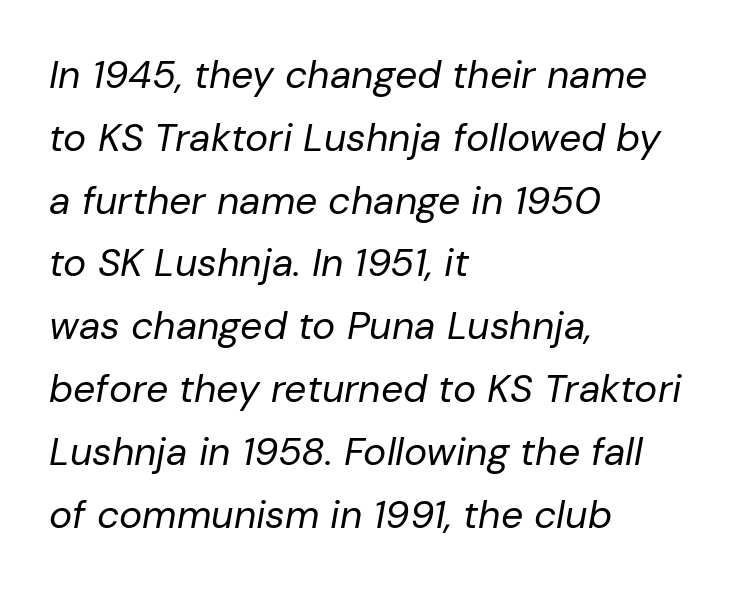
Check the space under the baseline: it is left empty. Tall strokes in this sample are angled rather than plumb. Compared with typical body copy, the letter spacing here is the same. The passage shown stacks its lines at a standard gap. Think standard paragraph weight, or any step lighter than that.
